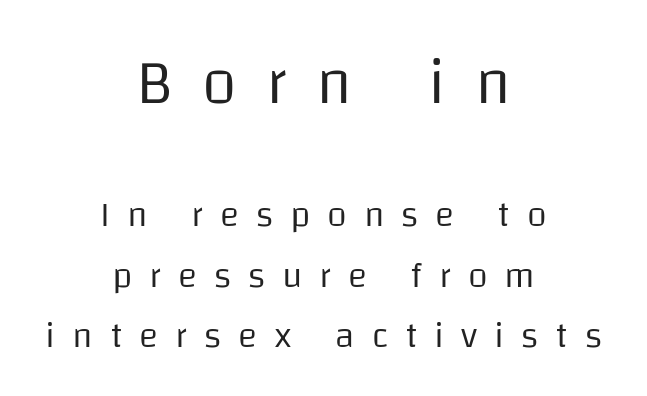
Q: Is the text bold? A: No.
Q: Is the text italic (slanted)? A: No, it is upright.
Q: Is the typeface a serif or a sans-serif typeface? A: Sans-serif.
Q: Is the text underlined? A: No.
Q: How is the paragraph aligned? A: Centered.
Q: Is the spacing between letters normal or unusually wide? A: Unusually wide.
Q: Is the spacing between lines tight, normal or loose? A: Normal.
Q: Which block of text is set in a larger size, the first (top) or the second (bottom)? A: The first (top) one.
Q: Width (condensed, normal, or wide)? A: Normal.
Q: Stroke contrast? A: Low.
Q: x-height? A: Large.
Q: Monospaced? A: No.
